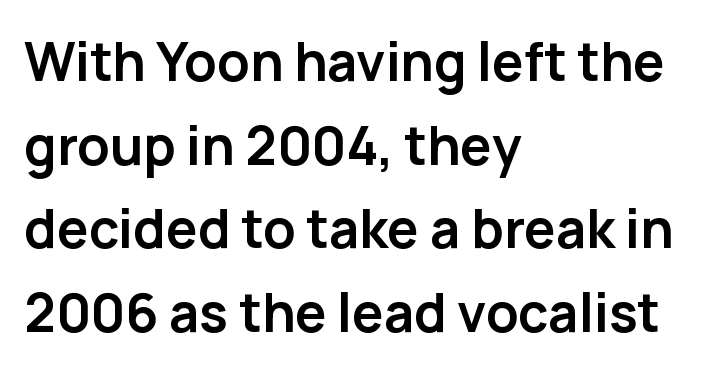
The image shows 53 px semibold sans-serif type, upright; set left-aligned, normal line spacing (1.58x), normal letter spacing, not underlined; low stroke contrast and a medium x-height.
